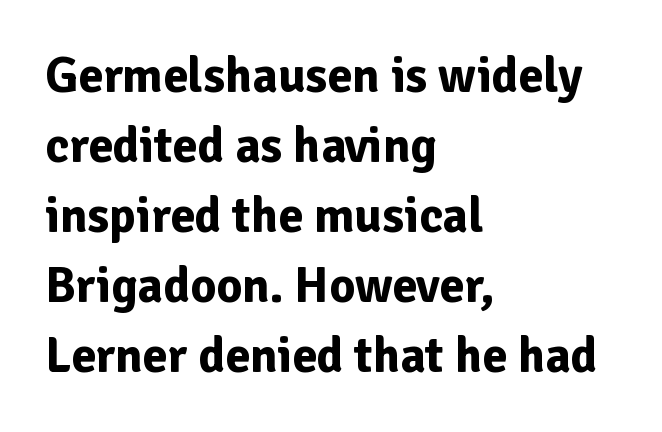
The passage shown is typed in a proportional face where columns would drift. The rendering uses a moderate line-height, typical for paragraphs. Stroke thickness is high; the sample reads as a true bold. Upright lettering throughout. The letters carry no serifs — their stems end cleanly without finishing strokes. Teacher's note: observe the even left margin — that is flush-left alignment.
